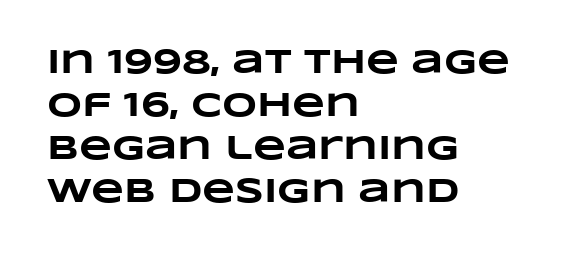
{"bold": "yes", "weight": "heavy", "width": "wide", "stroke_contrast": "low", "x_height": "large", "monospaced": "no", "underline": "no", "align": "left", "line_spacing": "normal", "line_spacing_ratio": 1.26, "letter_spacing": "normal", "letter_spacing_em": 0.0, "glyph_px": 34}
